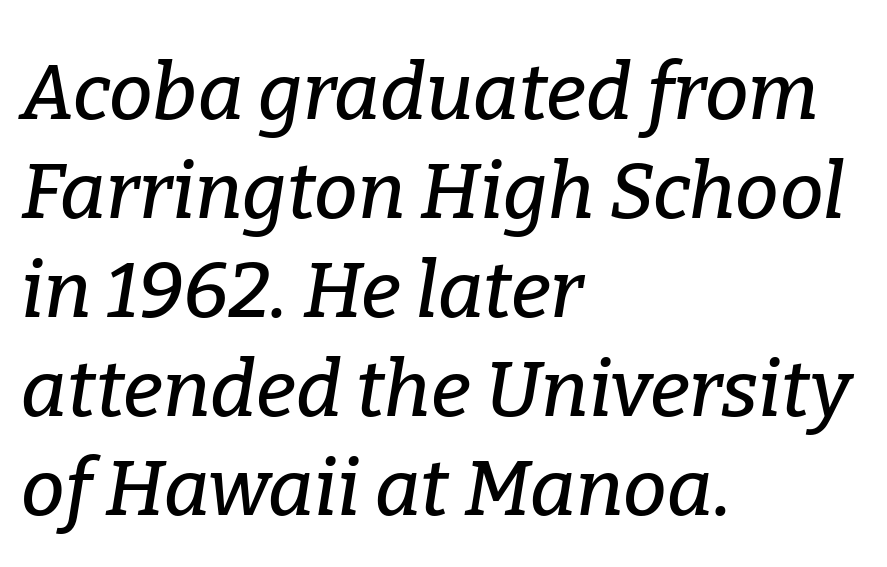
{"serif": "yes", "italic": "yes", "lean": "right", "slant_degrees": 9, "width": "normal", "stroke_contrast": "low", "x_height": "medium", "monospaced": "no", "underline": "no", "align": "left", "line_spacing": "normal", "line_spacing_ratio": 1.27, "letter_spacing": "normal", "letter_spacing_em": 0.0, "glyph_px": 78}
